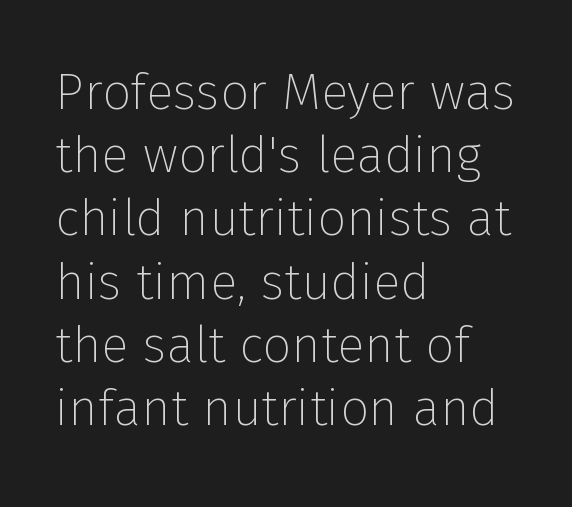
{"serif": "no", "italic": "no", "bold": "no", "weight": "thin", "width": "normal", "stroke_contrast": "low", "x_height": "medium", "monospaced": "no", "underline": "no", "align": "left", "line_spacing_ratio": 1.24, "letter_spacing": "normal", "letter_spacing_em": 0.0, "glyph_px": 51}
